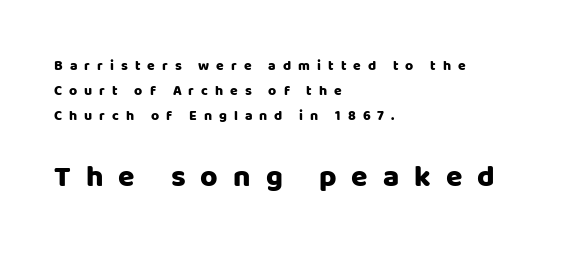
Block two is the big one; block one sits smaller above it. The text was rendered using a sans face with plain stroke endings. Descenders hang freely into open space. The ragged edge is on the right, which tells us the setting is flush left. Inter-character spacing is expanded well beyond the font's built-in metrics. Spacing verdict: proportional, widths tailored to each character.
